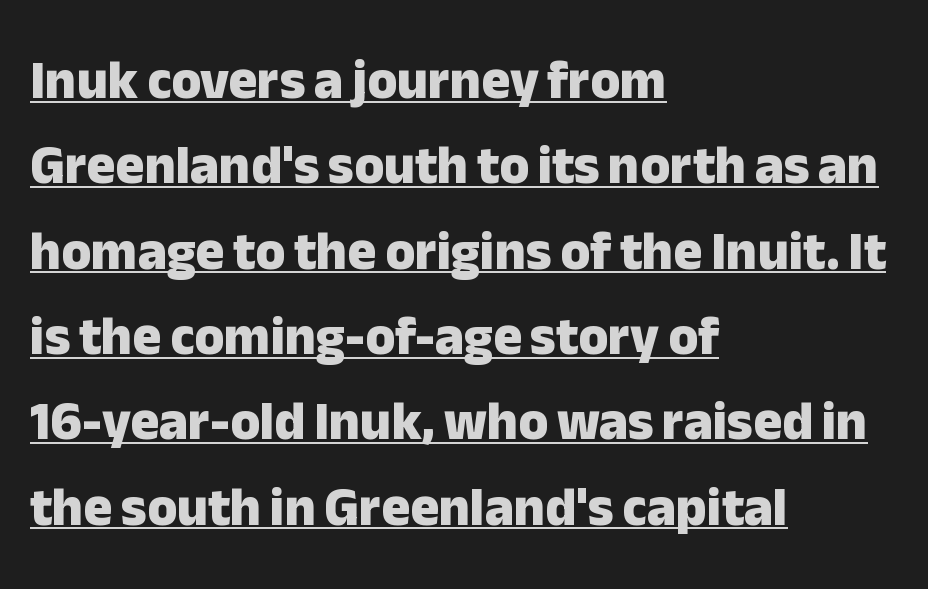
Emphasis is given by a line drawn under the lettering. Where is the straight margin? On the left. Notice how thick the strokes are: this is what a full bold looks like. Inter-character spacing is left at the font's built-in metrics. If you measured baseline to baseline, you'd find a middling distance. The lettering holds an erect, upright posture throughout.
